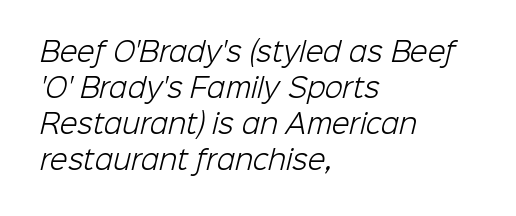
Q: Is the text bold? A: No.
Q: Is the text underlined? A: No.
Q: How is the paragraph aligned? A: Left-aligned.
Q: Is the spacing between letters normal or unusually wide? A: Normal.
Q: Is the spacing between lines tight, normal or loose? A: Normal.
